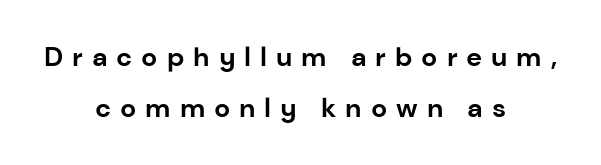
Heft: maximum for text — a bold. The letterforms stand isolated, each surrounded by extra space. Horizontally, the lines are justified to the midpoint only. Anything drawn beneath the words? Only blank space. The specimen reads as upright at a glance.
